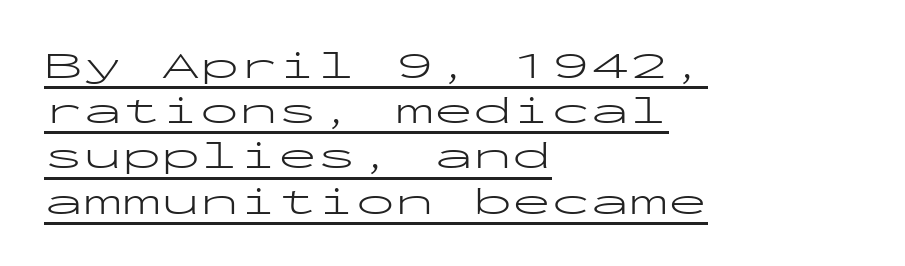
The image shows 39 px light, wide sans-serif type, upright, monospaced; set left-aligned, line spacing 1.16x, normal letter spacing, underlined; low stroke contrast and a medium x-height.
